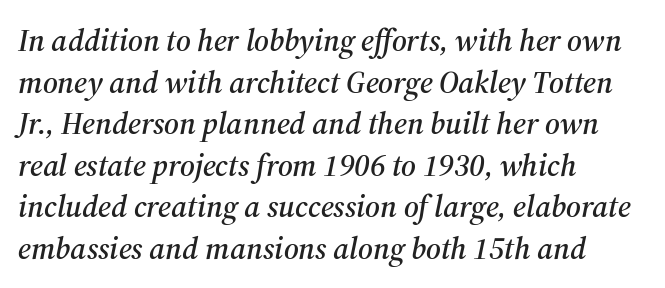
Q: Is the text italic (slanted)? A: Yes, it leans right by about 12 degrees.
Q: Is the typeface a serif or a sans-serif typeface? A: Serif.
Q: Is the text underlined? A: No.
Q: How is the paragraph aligned? A: Left-aligned.
Q: Is the spacing between letters normal or unusually wide? A: Normal.
Q: Is the spacing between lines tight, normal or loose? A: Normal.
Q: Width (condensed, normal, or wide)? A: Normal.
Q: Stroke contrast? A: Medium.
Q: x-height? A: Medium.
Q: Monospaced? A: No.
